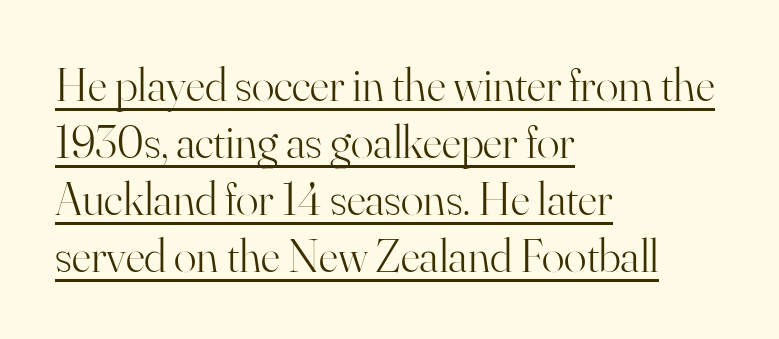
The image shows 47 px light serif type, upright; set left-aligned, line spacing 1.21x, normal letter spacing, underlined; high stroke contrast and a small x-height.
